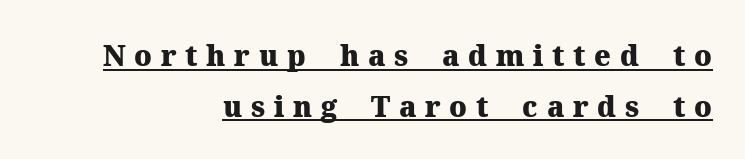
The image shows 28 px heavy serif type, upright; set right-aligned, line spacing 1.81x, unusually wide letter spacing (+0.31 em), underlined; medium stroke contrast and a medium x-height.
